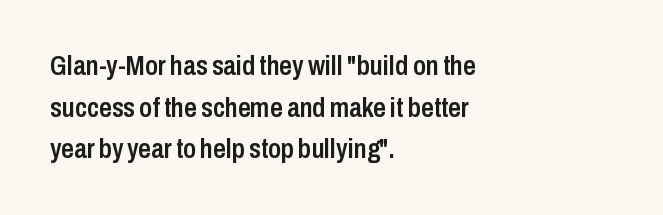
The image shows 28 px semibold, condensed sans-serif type, upright; set left-aligned, normal line spacing (1.49x), normal letter spacing, not underlined; low stroke contrast and a medium x-height.
